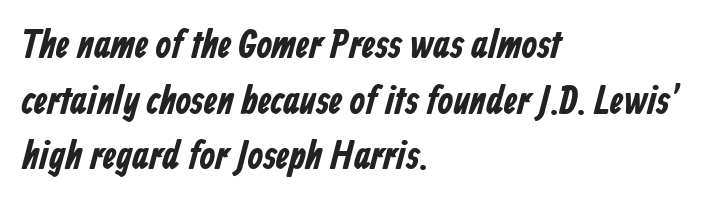
{"serif": "no", "bold": "yes", "weight": "bold", "width": "condensed", "stroke_contrast": "low", "x_height": "medium", "monospaced": "no", "underline": "no", "align": "left", "line_spacing": "normal", "line_spacing_ratio": 1.39, "letter_spacing": "normal", "letter_spacing_em": 0.0, "glyph_px": 40}
